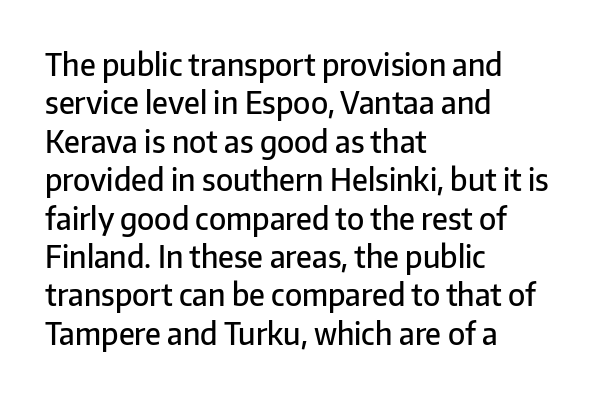
Layout note: lines flush left. Posture: straight, roman, zero tilt. Notice how descenders clear the ascenders below comfortably — that's standard leading. Regarding serifs, this sample does without them.
